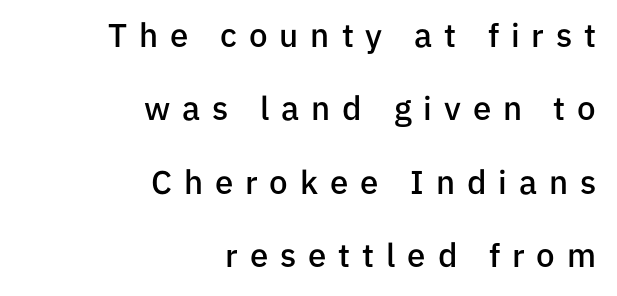
{"serif": "no", "italic": "no", "bold": "semi", "weight": "semibold", "width": "normal", "stroke_contrast": "low", "x_height": "medium", "monospaced": "no", "underline": "no", "align": "right", "line_spacing": "loose", "line_spacing_ratio": 2.22, "letter_spacing": "wide", "letter_spacing_em": 0.36, "glyph_px": 33}
